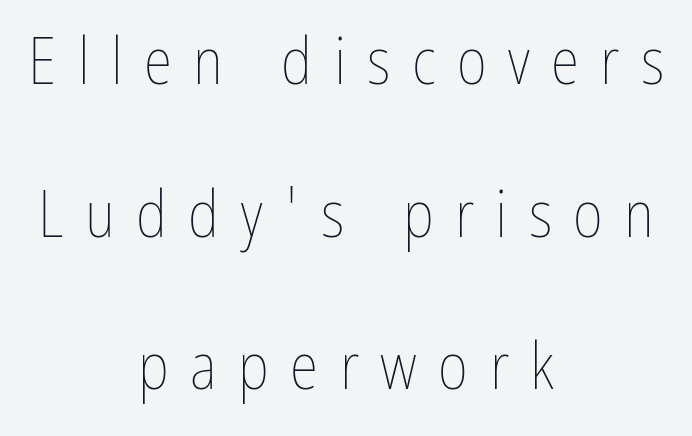
Compared with a typical body face, this is equally light or lighter still. The gaps between neighbouring characters are conspicuously large. The face used here is proportionally spaced, like ordinary book or web type. Italic? Not at all — the glyphs are vertical.
